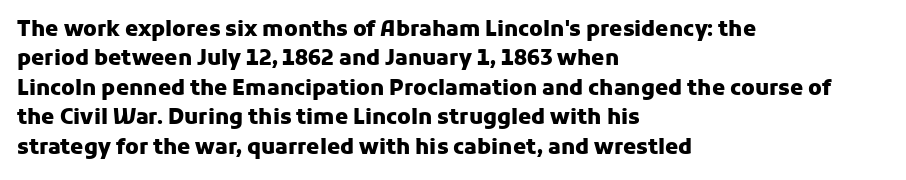
{"italic": "no", "bold": "yes", "underline": "no", "align": "left", "line_spacing": "normal", "line_spacing_ratio": 1.4, "letter_spacing": "normal", "letter_spacing_em": 0.0, "glyph_px": 21}
